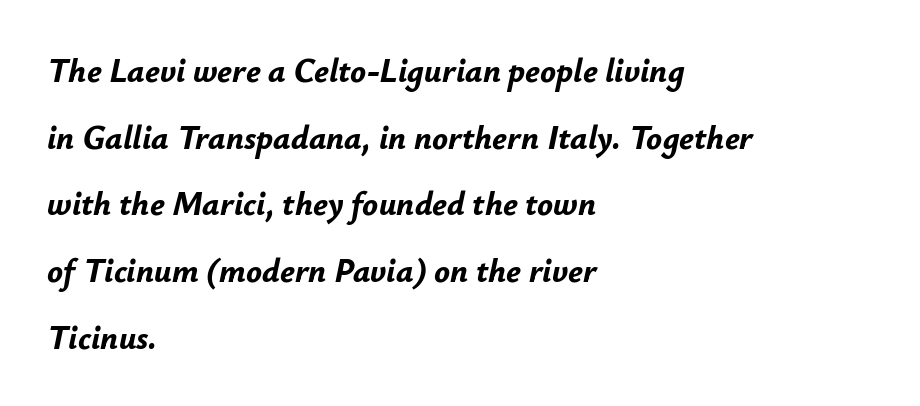
{"italic": "yes", "lean": "right", "slant_degrees": 12, "bold": "yes", "weight": "bold", "width": "normal", "stroke_contrast": "low", "x_height": "small", "monospaced": "no", "underline": "no", "align": "left", "line_spacing": "loose", "line_spacing_ratio": 2.02, "letter_spacing": "normal", "letter_spacing_em": 0.0, "glyph_px": 33}
